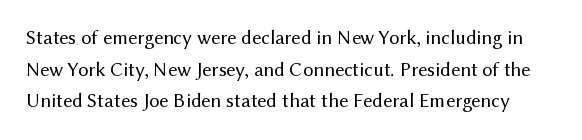
Tall strokes in this sample are plumb rather than angled. Words appear dense and cohesive because spacing is normal. No word sits above an underline. The weight would be labelled regular, book, light, or lighter still.
